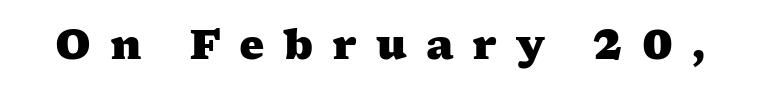
Q: Is the text bold? A: Yes.
Q: Is the typeface a serif or a sans-serif typeface? A: Serif.
Q: Is the text underlined? A: No.
Q: Is the spacing between letters normal or unusually wide? A: Unusually wide.
Q: Width (condensed, normal, or wide)? A: Wide.
Q: Stroke contrast? A: Medium.
Q: x-height? A: Medium.
Q: Monospaced? A: No.
